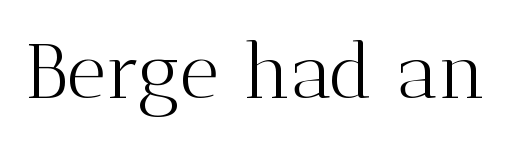
{"serif": "yes", "italic": "no", "bold": "no", "weight": "light", "width": "normal", "stroke_contrast": "medium", "x_height": "medium", "monospaced": "no", "underline": "no", "letter_spacing": "normal", "letter_spacing_em": 0.0, "glyph_px": 77}
